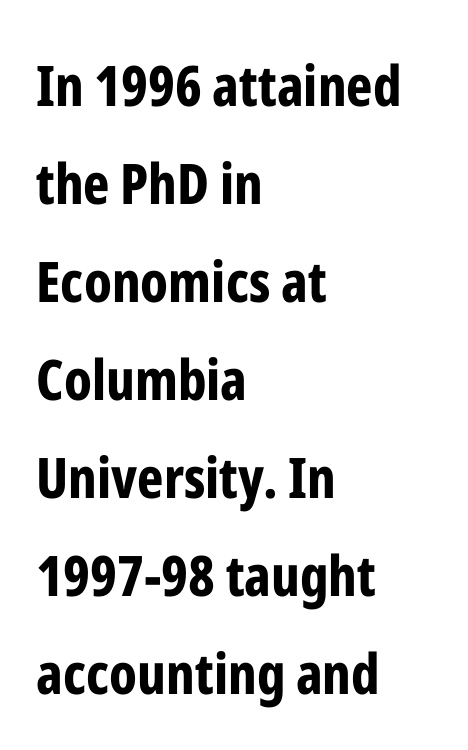
The image shows 56 px bold, condensed sans-serif type, upright; set left-aligned, line spacing 1.75x, normal letter spacing, not underlined; low stroke contrast and a medium x-height.
